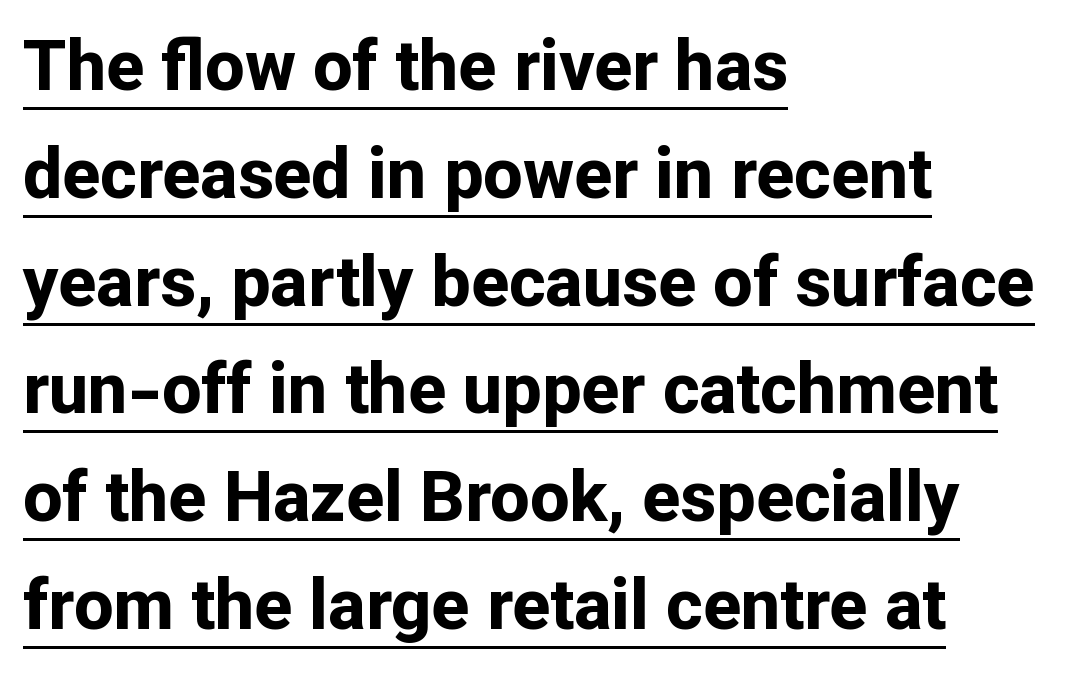
The rendering keeps characters at their native spacing. This is underlined copy, the kind a proofreader might mark for attention. Look at the bottom of the vertical strokes: they stop flat, with no serifs. Each line starts at the same left margin while the right side varies.
